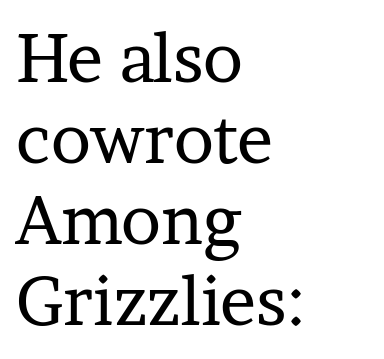
{"serif": "yes", "italic": "no", "bold": "no", "weight": "regular", "width": "normal", "stroke_contrast": "low", "x_height": "medium", "monospaced": "no", "underline": "no", "align": "left", "line_spacing_ratio": 1.21, "letter_spacing": "normal", "letter_spacing_em": 0.0, "glyph_px": 67}
